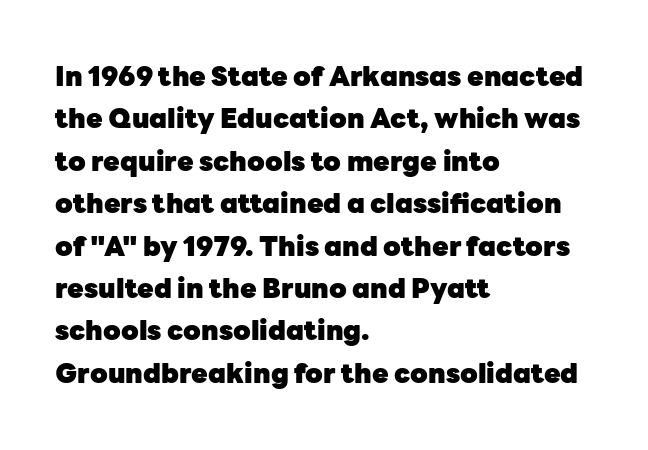
The axis of the letterforms is exactly vertical. The passage is arranged the way most books set body copy — flush left. Beneath every word, the page is bare. Summary of weight: heavy, a full bold. In terms of leading, this rendering sits right in the middle.
